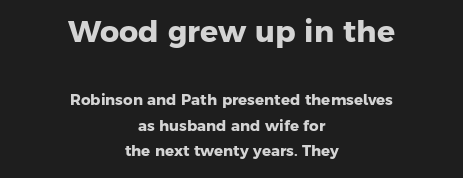
In terms of weight, the rendering is a true, heavy bold. Inter-character spacing is left at the font's built-in metrics. The earlier block is typeset at a bigger size than the later block. Unmarked baselines from the first word to the last.
